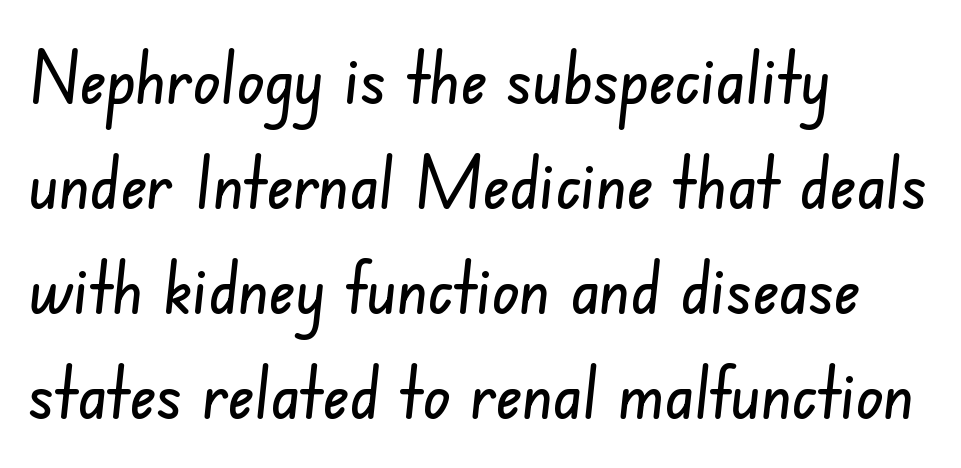
Q: Is the typeface a serif or a sans-serif typeface? A: Sans-serif.
Q: Is the text underlined? A: No.
Q: How is the paragraph aligned? A: Left-aligned.
Q: Is the spacing between letters normal or unusually wide? A: Normal.
Q: Is the spacing between lines tight, normal or loose? A: Normal.
Q: Width (condensed, normal, or wide)? A: Condensed.
Q: Stroke contrast? A: Low.
Q: x-height? A: Small.
Q: Monospaced? A: No.
